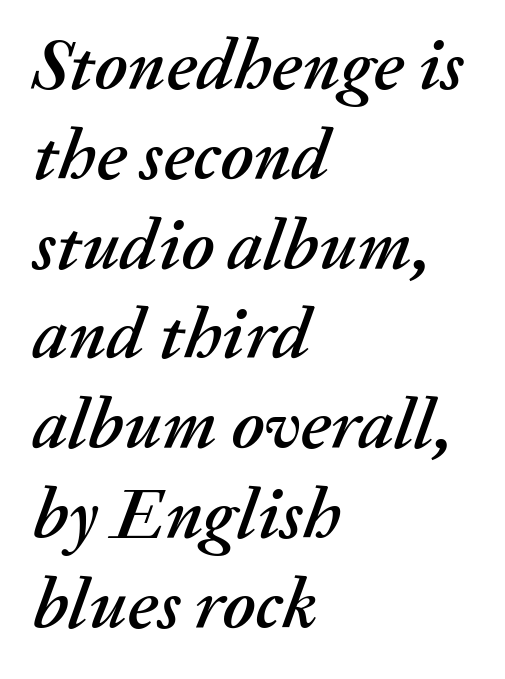
{"italic": "yes", "lean": "right", "slant_degrees": 20, "width": "normal", "stroke_contrast": "medium", "x_height": "medium", "monospaced": "no", "underline": "no", "align": "left", "line_spacing_ratio": 1.23, "letter_spacing": "normal", "letter_spacing_em": 0.0, "glyph_px": 73}
